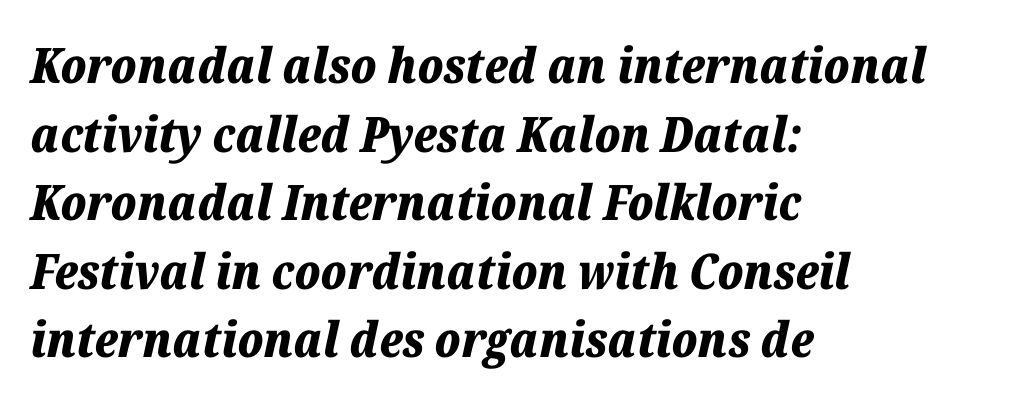
The image shows 49 px bold type, italic (leaning right); set left-aligned, normal line spacing (1.4x), normal letter spacing, not underlined; low stroke contrast and a medium x-height.
